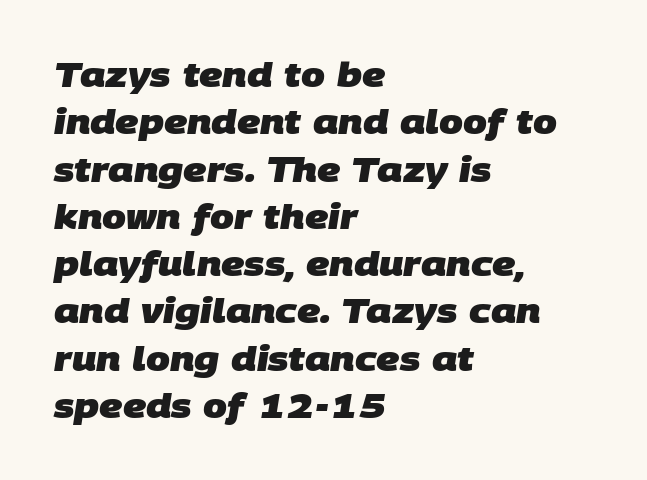
The image shows 34 px heavy sans-serif type; set left-aligned, normal line spacing (1.39x), normal letter spacing, not underlined; low stroke contrast and a large x-height.
